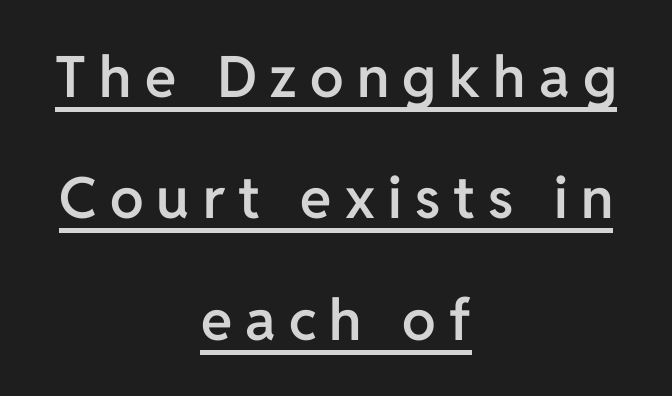
{"serif": "no", "italic": "no", "bold": "semi", "weight": "semibold", "width": "normal", "stroke_contrast": "low", "x_height": "medium", "monospaced": "no", "underline": "yes", "align": "center", "line_spacing": "loose", "line_spacing_ratio": 2.13, "letter_spacing": "wide", "letter_spacing_em": 0.23, "glyph_px": 57}
